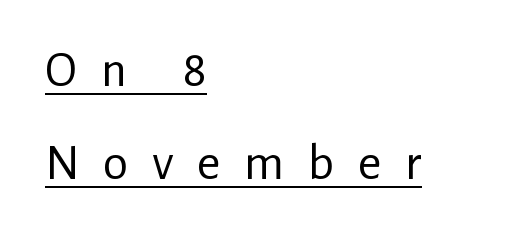
{"serif": "no", "italic": "no", "bold": "no", "weight": "regular", "width": "normal", "stroke_contrast": "low", "x_height": "medium", "monospaced": "no", "underline": "yes", "align": "left", "line_spacing_ratio": 1.83, "letter_spacing": "wide", "letter_spacing_em": 0.46, "glyph_px": 51}
